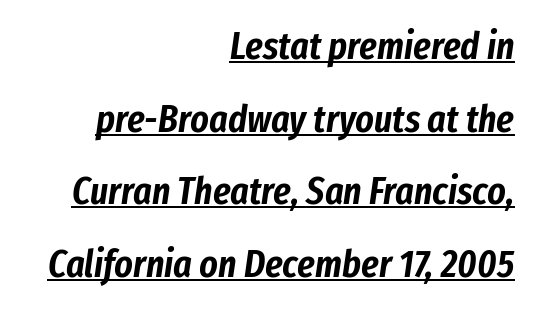
The image shows 39 px condensed type, italic (leaning right); set right-aligned, line spacing 1.86x, normal letter spacing, underlined; low stroke contrast and a medium x-height.
